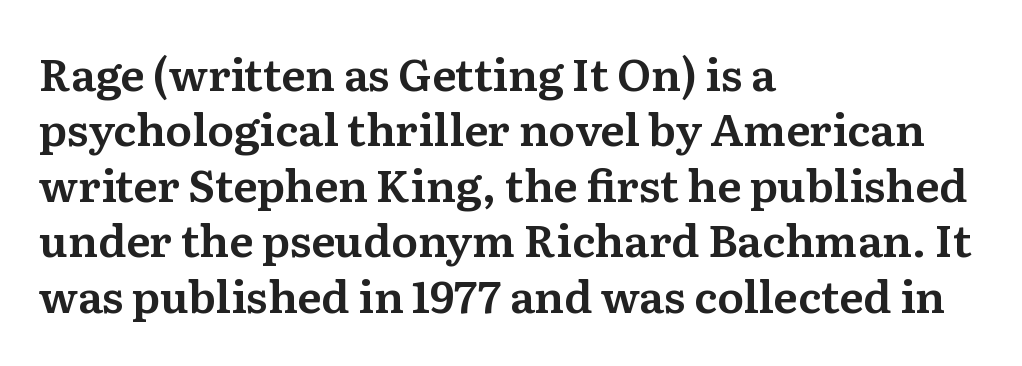
The image shows 44 px serif type, upright; set left-aligned, normal line spacing (1.26x), normal letter spacing, not underlined; medium stroke contrast and a medium x-height.
